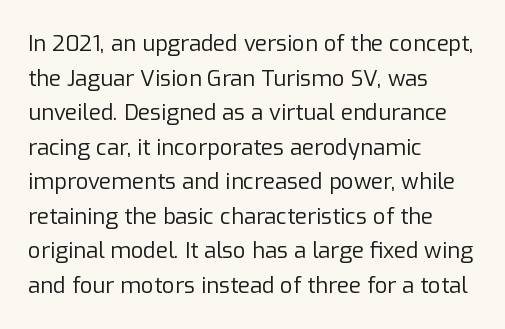
Which margin do the lines hug? The left one — the right edge is uneven. This is roman type, the default non-slanted kind. Summary of vertical rhythm: regular, with standard interline spacing. These glyphs show unthickened strokes, regular width or finer. The rendering keeps characters at their native spacing. The gap between lines stays unmarked.
